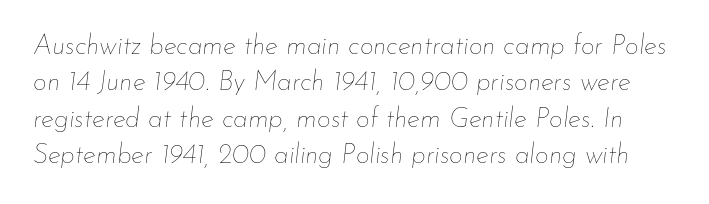
The image shows 27 px text type, italic (leaning right); set normal line spacing (1.35x), normal letter spacing, not underlined.
